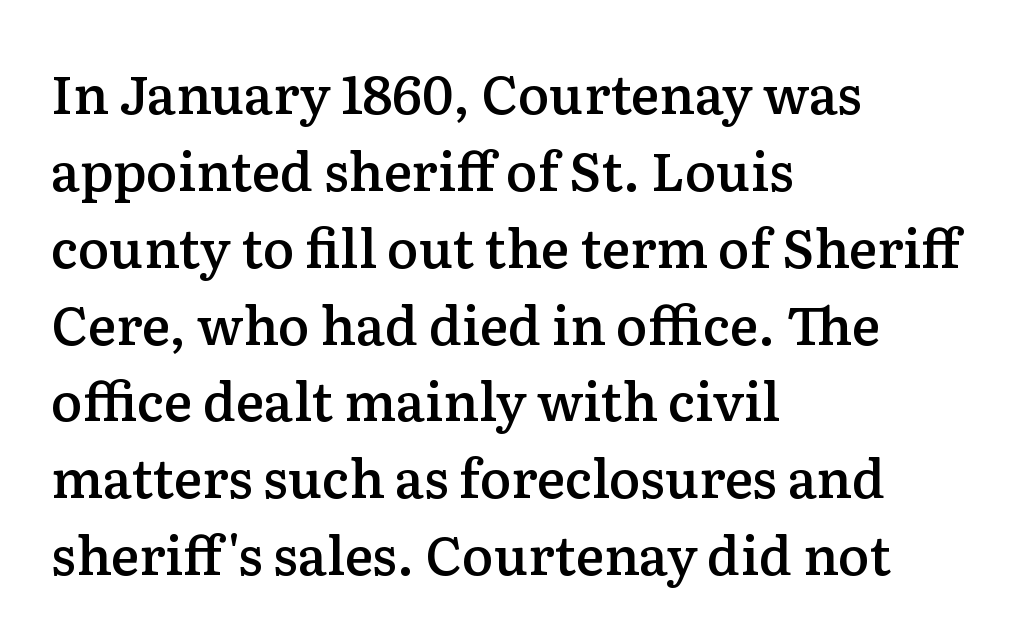
The letters carry serifs — small finishing strokes at the ends of their stems. Varying glyph widths throughout — classic text-font behaviour. Rendered with straight, roman letterforms. Visually the block forms a straight wall on the left and a jagged coastline on the right. The strip under each line holds only bare page. Set as a demibold, roughly 600 on the weight scale.
